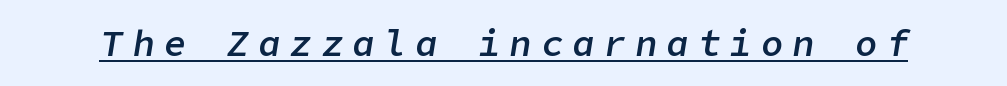
{"italic": "yes", "lean": "right", "slant_degrees": 9, "bold": "semi", "weight": "semibold", "width": "normal", "stroke_contrast": "low", "x_height": "medium", "underline": "yes", "letter_spacing": "wide", "letter_spacing_em": 0.25, "glyph_px": 37}
